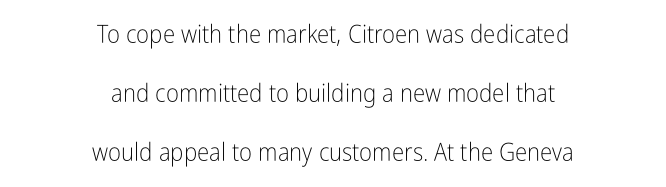
The image shows 25 px text type, upright; set centered, loose line spacing (2.36x), normal letter spacing, not underlined.
